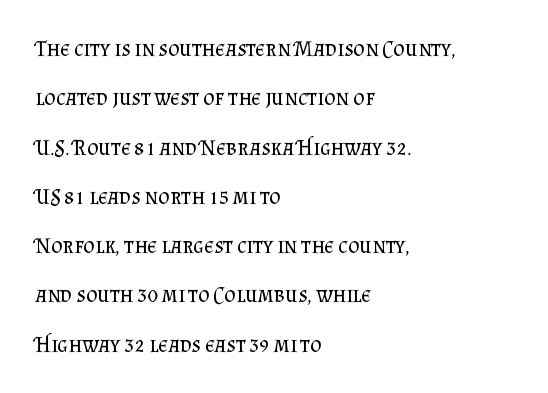
The image shows 22 px text type, upright; set left-aligned, loose line spacing (2.24x), normal letter spacing, not underlined.
